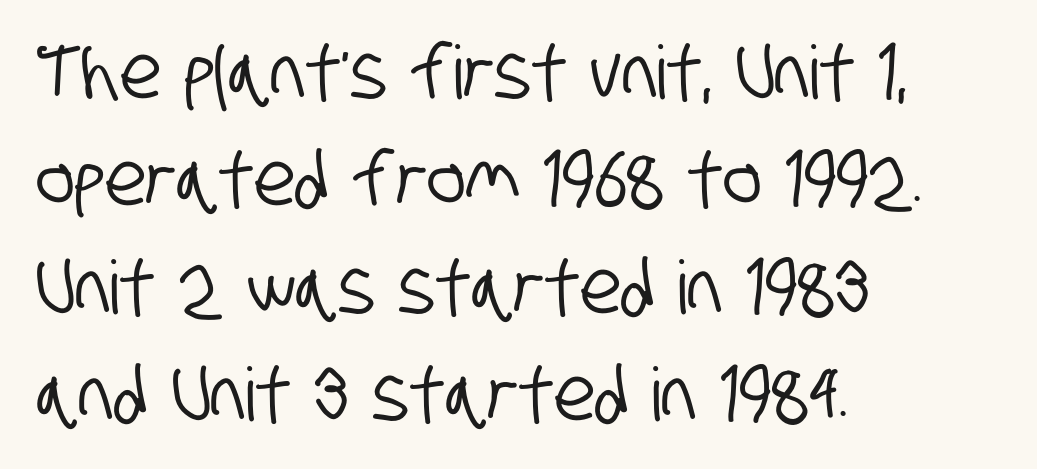
The image shows 74 px condensed sans-serif type; set left-aligned, normal line spacing (1.45x), normal letter spacing, not underlined; low stroke contrast and a large x-height.
